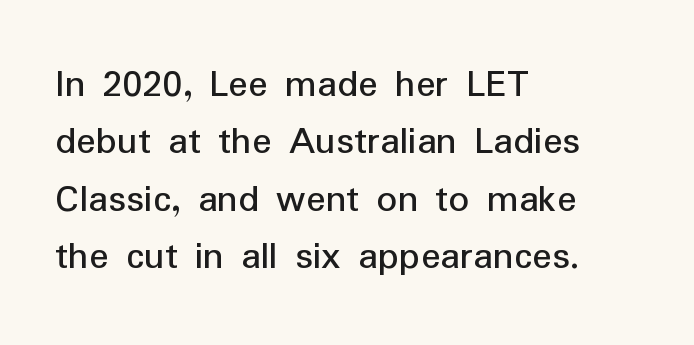
Q: Is the text bold? A: No.
Q: Is the text italic (slanted)? A: No, it is upright.
Q: Is the typeface a serif or a sans-serif typeface? A: Sans-serif.
Q: Is the text underlined? A: No.
Q: How is the paragraph aligned? A: Left-aligned.
Q: Is the spacing between letters normal or unusually wide? A: Normal.
Q: Is the spacing between lines tight, normal or loose? A: Normal.
Q: Width (condensed, normal, or wide)? A: Normal.
Q: Stroke contrast? A: Low.
Q: x-height? A: Medium.
Q: Monospaced? A: No.
